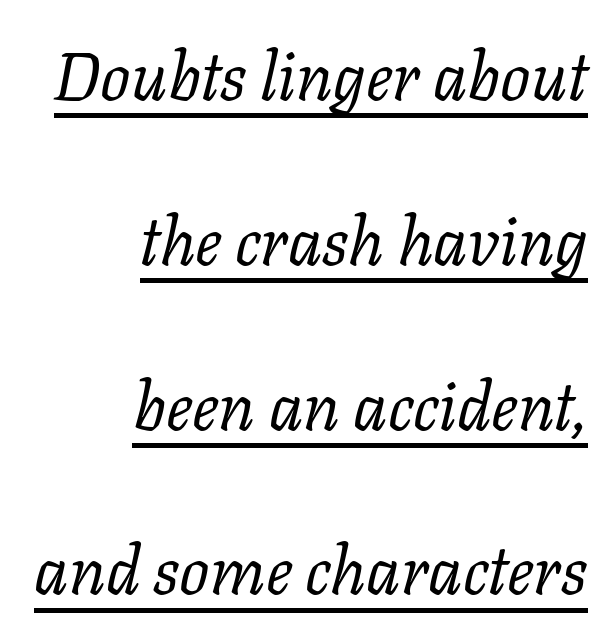
Q: Is the text bold? A: No.
Q: Is the text italic (slanted)? A: Yes, it leans right by about 11 degrees.
Q: Is the typeface a serif or a sans-serif typeface? A: Serif.
Q: Is the text underlined? A: Yes.
Q: How is the paragraph aligned? A: Right-aligned.
Q: Is the spacing between letters normal or unusually wide? A: Normal.
Q: Is the spacing between lines tight, normal or loose? A: Loose.
Q: Width (condensed, normal, or wide)? A: Normal.
Q: Stroke contrast? A: Low.
Q: x-height? A: Medium.
Q: Monospaced? A: No.
